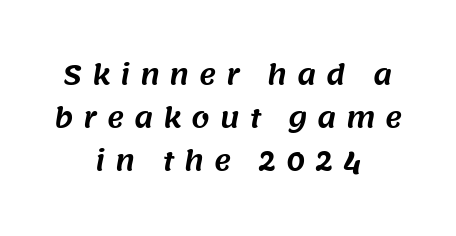
Q: Is the text underlined? A: No.
Q: How is the paragraph aligned? A: Centered.
Q: Is the spacing between letters normal or unusually wide? A: Unusually wide.
Q: Is the spacing between lines tight, normal or loose? A: Normal.
